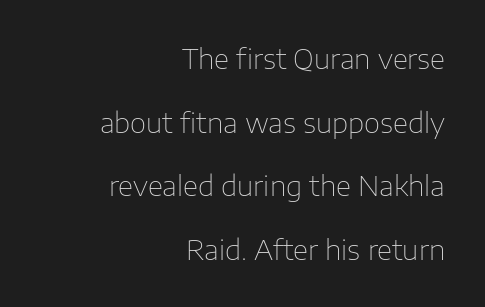
{"serif": "no", "italic": "no", "bold": "no", "weight": "thin", "width": "normal", "stroke_contrast": "low", "x_height": "medium", "monospaced": "no", "underline": "no", "align": "right", "line_spacing": "loose", "line_spacing_ratio": 2.27, "letter_spacing": "normal", "letter_spacing_em": 0.0, "glyph_px": 28}
